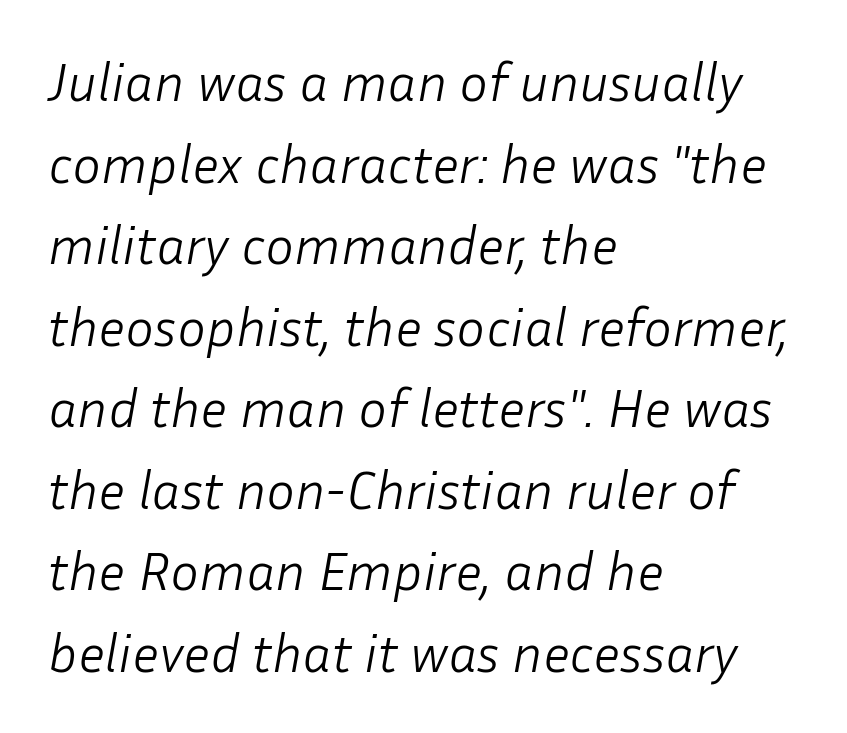
Q: Is the text bold? A: No.
Q: Is the text italic (slanted)? A: Yes, it leans right by about 10 degrees.
Q: Is the text underlined? A: No.
Q: How is the paragraph aligned? A: Left-aligned.
Q: Is the spacing between letters normal or unusually wide? A: Normal.
Q: Is the spacing between lines tight, normal or loose? A: Normal.
Q: Width (condensed, normal, or wide)? A: Normal.
Q: Stroke contrast? A: Low.
Q: x-height? A: Medium.
Q: Monospaced? A: No.
